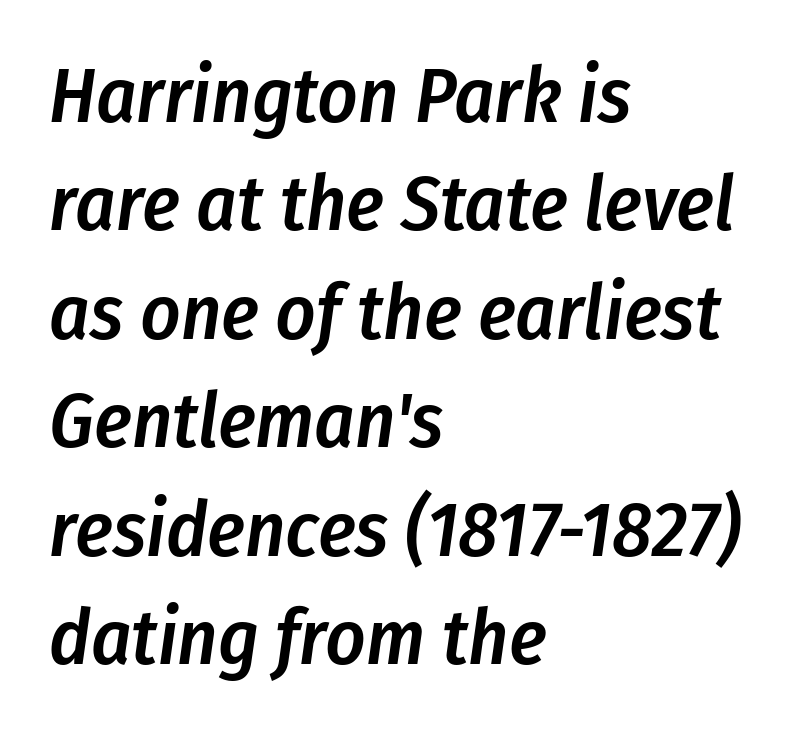
The image shows 78 px semibold, condensed type, italic (leaning right); set left-aligned, normal line spacing (1.39x), normal letter spacing, not underlined; low stroke contrast and a medium x-height.
